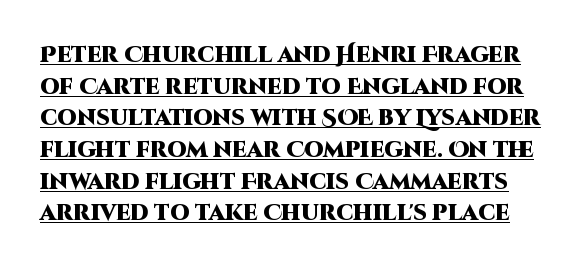
The lettering holds an erect, upright posture throughout. The glyphs have the mass of a bold cut. Glyph-to-glyph distance matches everyday printed text. Notice how a bar underscores the lettering throughout. Vertical spacing — default.
